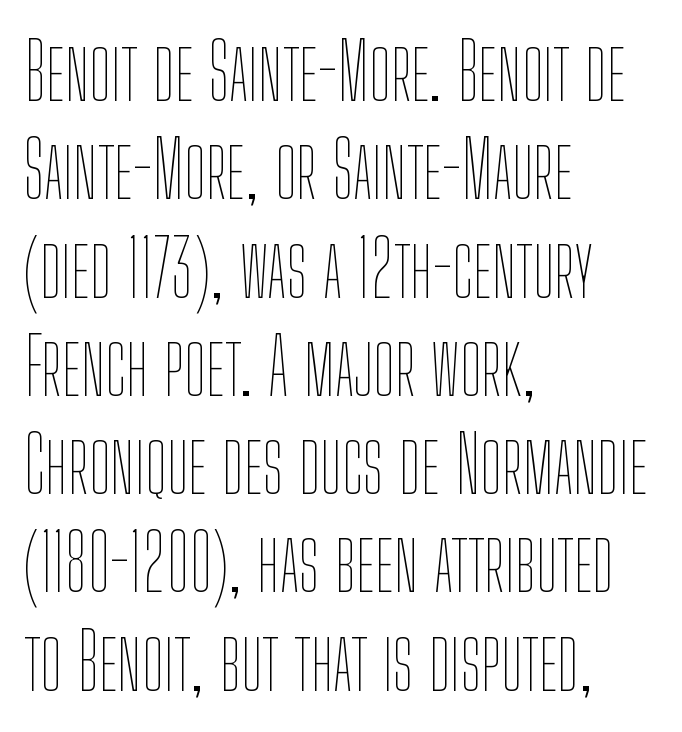
{"italic": "no", "bold": "no", "weight": "thin", "width": "condensed", "stroke_contrast": "low", "x_height": "medium", "monospaced": "no", "underline": "no", "align": "left", "line_spacing": "normal", "line_spacing_ratio": 1.26, "letter_spacing": "normal", "letter_spacing_em": 0.0, "glyph_px": 78}
